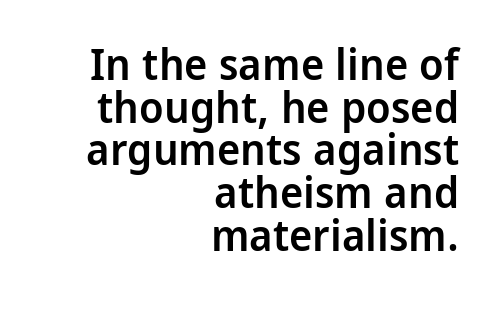
{"serif": "no", "italic": "no", "bold": "semi", "weight": "semibold", "width": "normal", "stroke_contrast": "low", "x_height": "medium", "monospaced": "no", "underline": "no", "align": "right", "line_spacing": "tight", "line_spacing_ratio": 0.97, "letter_spacing": "normal", "letter_spacing_em": 0.0, "glyph_px": 44}
